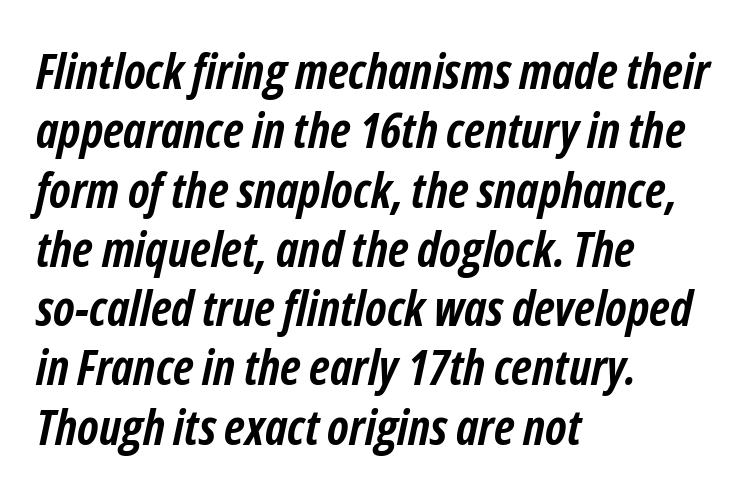
These lines are rendered in a variable-pitch font. The typography opts for an oblique posture over an upright one. The line texture is even and compact thanks to regular tracking. Thick stems and heavy bowls — unmistakably bold. Layout note: lines flush left.
